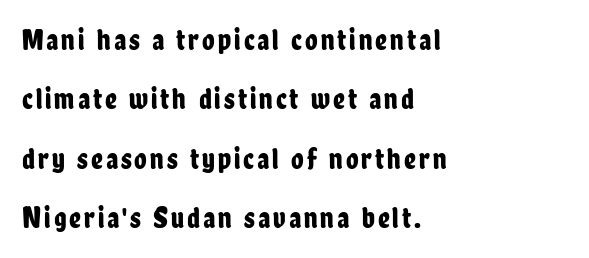
{"serif": "no", "italic": "no", "width": "condensed", "stroke_contrast": "low", "x_height": "medium", "monospaced": "no", "underline": "no", "align": "left", "line_spacing": "loose", "line_spacing_ratio": 2.05, "glyph_px": 29}
